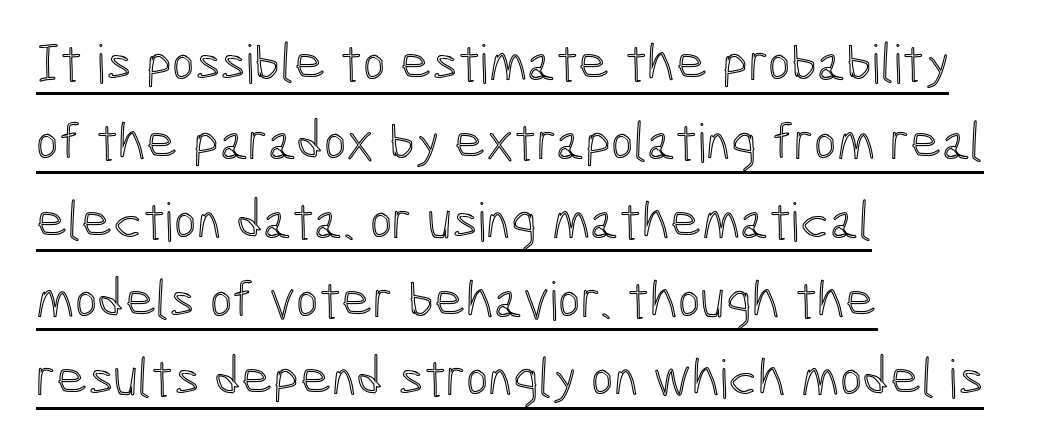
Observe the ordinary spacing: letters are neighbours, not strangers. The axis of the letterforms is exactly vertical. Underlined type. Looks like regular typesetting: each glyph gets only the width it needs. Regarding leading, the lines here are spaced in the standard way.
